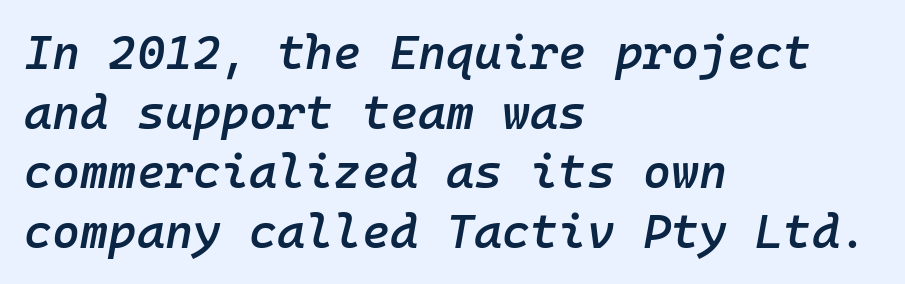
Q: Is the text bold? A: Semi-bold.
Q: Is the text italic (slanted)? A: Yes, it leans right by about 10 degrees.
Q: Is the text underlined? A: No.
Q: How is the paragraph aligned? A: Left-aligned.
Q: Is the spacing between letters normal or unusually wide? A: Normal.
Q: Width (condensed, normal, or wide)? A: Normal.
Q: Stroke contrast? A: Low.
Q: x-height? A: Medium.
Q: Monospaced? A: Yes.
